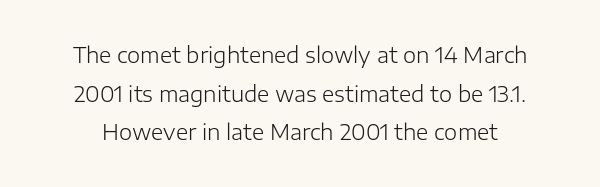
{"italic": "no", "bold": "no", "underline": "no", "line_spacing_ratio": 1.84, "letter_spacing": "normal", "letter_spacing_em": 0.0, "glyph_px": 21}
